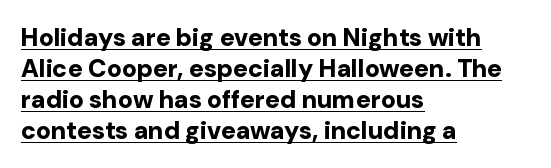
Weight: bold. Between one letter and the next there's only the usual sliver of space. Alignment: flush left. These characters rest on top of a visible drawn line. The specimen reads as upright at a glance.
